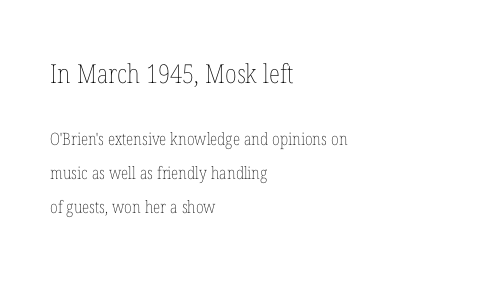
Q: Is the text bold? A: No.
Q: Is the text italic (slanted)? A: No, it is upright.
Q: Is the text underlined? A: No.
Q: How is the paragraph aligned? A: Left-aligned.
Q: Is the spacing between letters normal or unusually wide? A: Normal.
Q: Is the spacing between lines tight, normal or loose? A: Loose.
Q: Which block of text is set in a larger size, the first (top) or the second (bottom)? A: The first (top) one.
